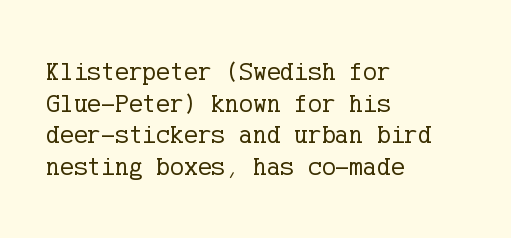
The image shows 26 px text type, upright; set left-aligned, line spacing 1.22x, normal letter spacing, not underlined.
